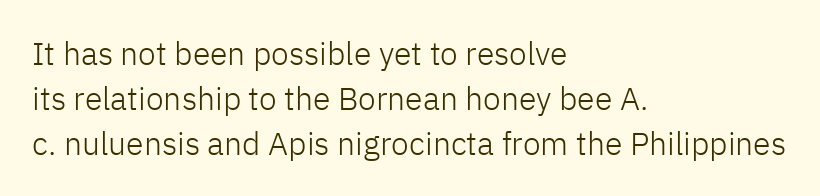
{"serif": "no", "italic": "no", "bold": "no", "weight": "light", "width": "normal", "stroke_contrast": "low", "x_height": "medium", "monospaced": "no", "underline": "no", "align": "left", "line_spacing": "normal", "line_spacing_ratio": 1.4, "letter_spacing": "normal", "letter_spacing_em": 0.0, "glyph_px": 32}
